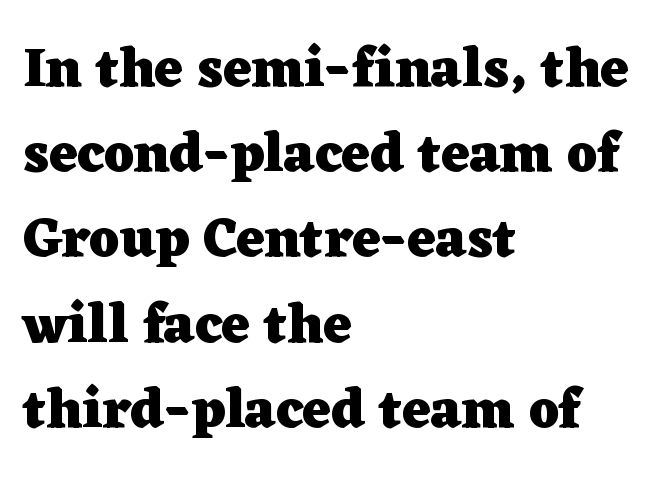
Q: Is the text bold? A: Yes.
Q: Is the text italic (slanted)? A: No, it is upright.
Q: Is the typeface a serif or a sans-serif typeface? A: Serif.
Q: Is the text underlined? A: No.
Q: How is the paragraph aligned? A: Left-aligned.
Q: Is the spacing between letters normal or unusually wide? A: Normal.
Q: Is the spacing between lines tight, normal or loose? A: Normal.
Q: Width (condensed, normal, or wide)? A: Wide.
Q: Stroke contrast? A: Low.
Q: x-height? A: Medium.
Q: Monospaced? A: No.
